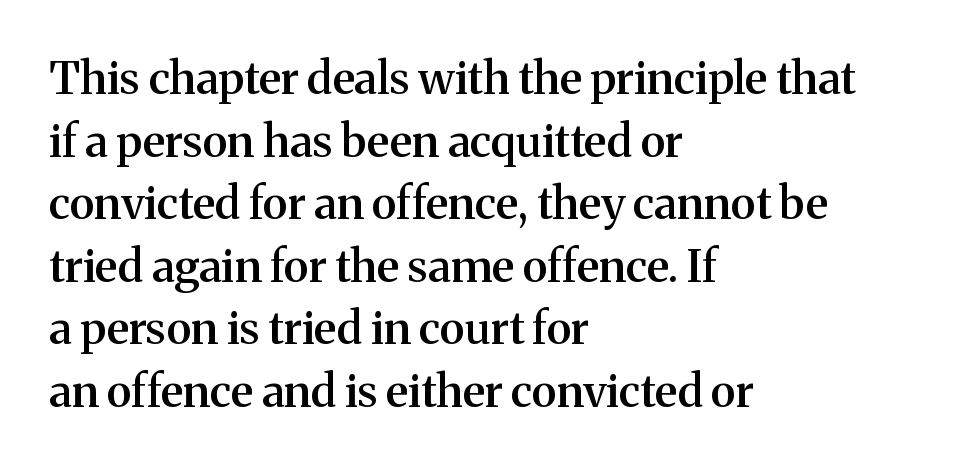
{"serif": "yes", "italic": "no", "bold": "semi", "weight": "semibold", "width": "normal", "stroke_contrast": "medium", "x_height": "medium", "monospaced": "no", "underline": "no", "align": "left", "line_spacing": "normal", "line_spacing_ratio": 1.39, "letter_spacing": "normal", "letter_spacing_em": 0.0, "glyph_px": 45}
